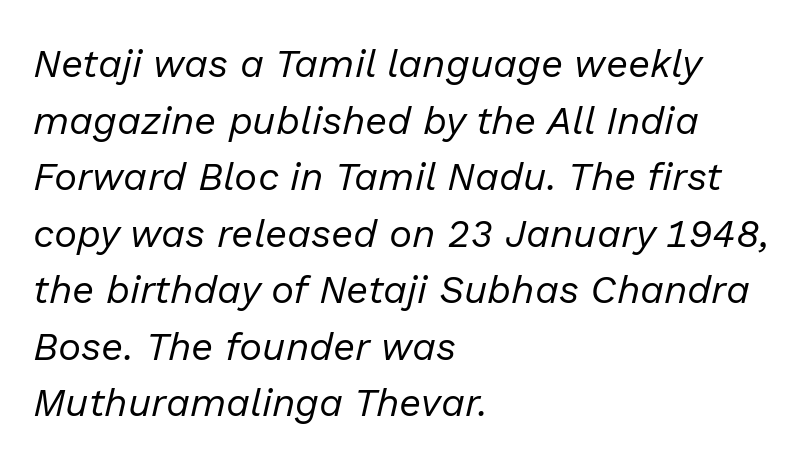
{"italic": "yes", "lean": "right", "slant_degrees": 13, "bold": "no", "weight": "regular", "width": "normal", "stroke_contrast": "low", "x_height": "medium", "monospaced": "no", "underline": "no", "align": "left", "line_spacing": "normal", "line_spacing_ratio": 1.45, "letter_spacing": "normal", "letter_spacing_em": 0.0, "glyph_px": 39}
